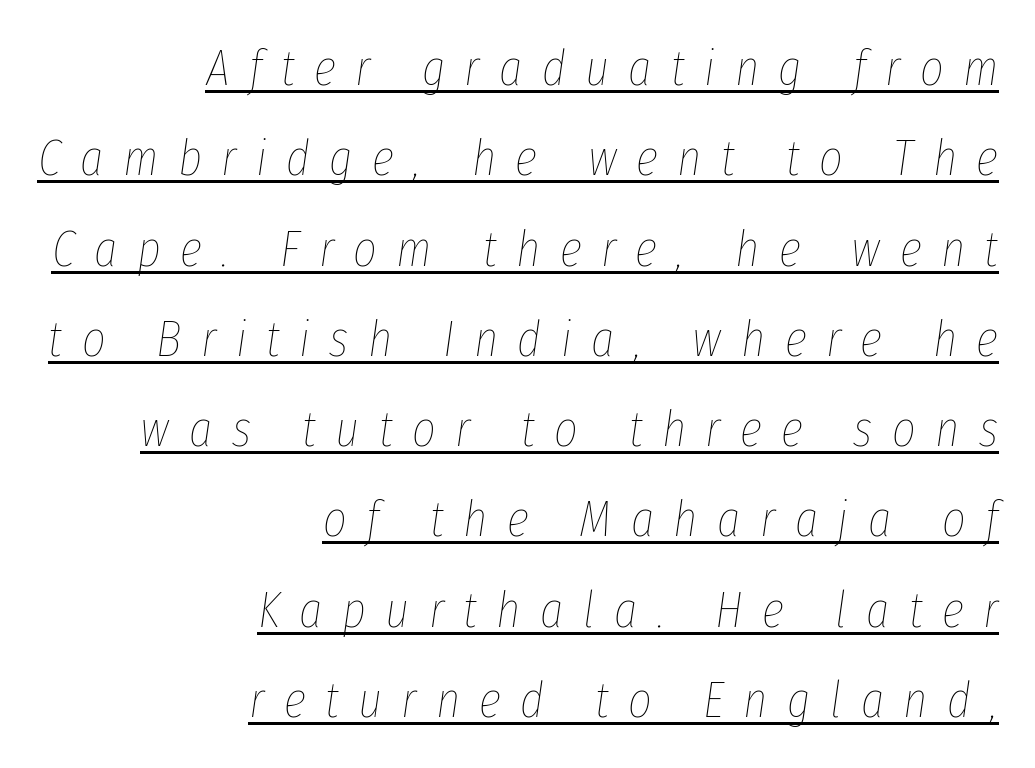
These lines are set flush right with a ragged left edge. Letters have the restrained weight of plain body copy at most. Proportional: the letters do not fall into vertical columns. The whole block is typeset with a tilt. A typesetter would call this heavily tracked-out type.
